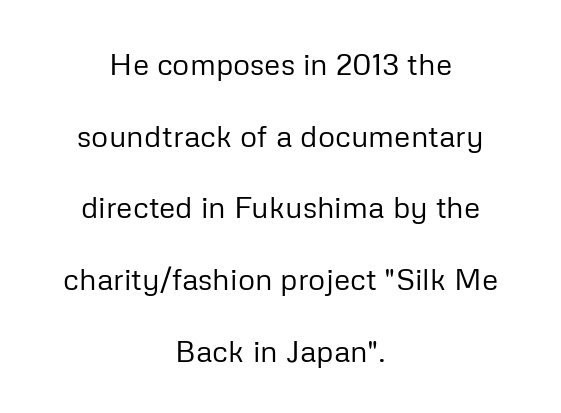
{"serif": "no", "italic": "no", "bold": "no", "weight": "regular", "width": "normal", "stroke_contrast": "low", "x_height": "medium", "monospaced": "no", "underline": "no", "align": "center", "line_spacing": "loose", "line_spacing_ratio": 2.39, "letter_spacing": "normal", "letter_spacing_em": 0.0, "glyph_px": 30}
